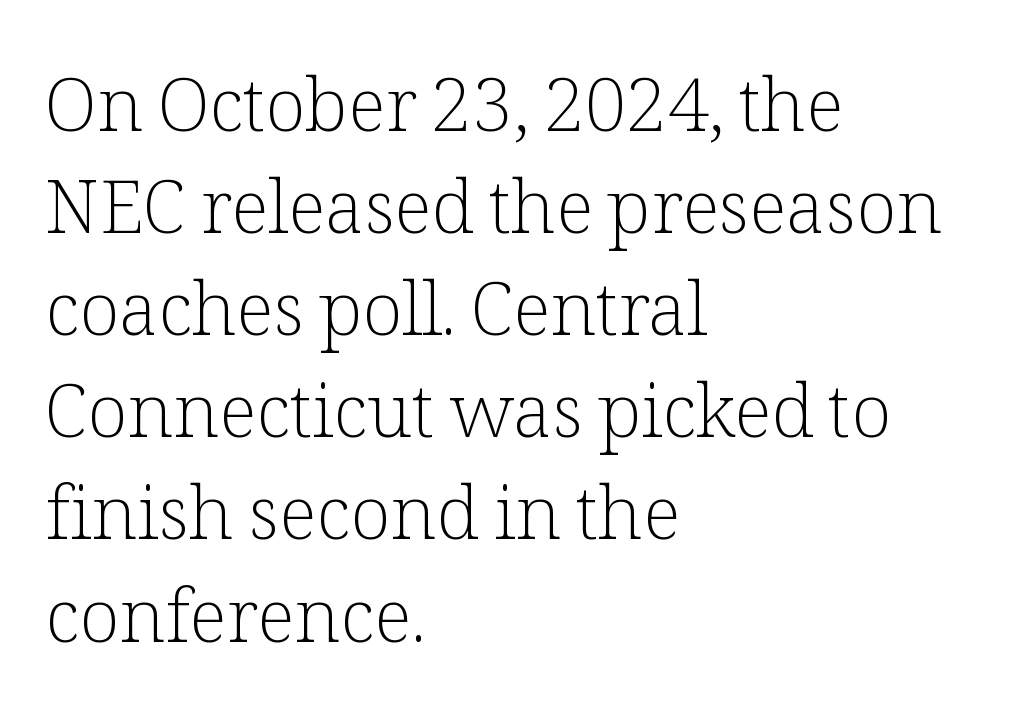
Little horizontal feet cap the strokes, marking this as serif type. Heft: none added — not bold. Each row of text sits above clean, open space. Proportional: the letters do not fall into vertical columns. Vertical spacing — default.
